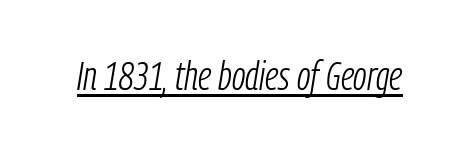
{"italic": "yes", "lean": "right", "slant_degrees": 9, "bold": "no", "weight": "light", "width": "condensed", "stroke_contrast": "low", "x_height": "medium", "monospaced": "no", "underline": "yes", "letter_spacing": "normal", "letter_spacing_em": 0.0, "glyph_px": 41}
